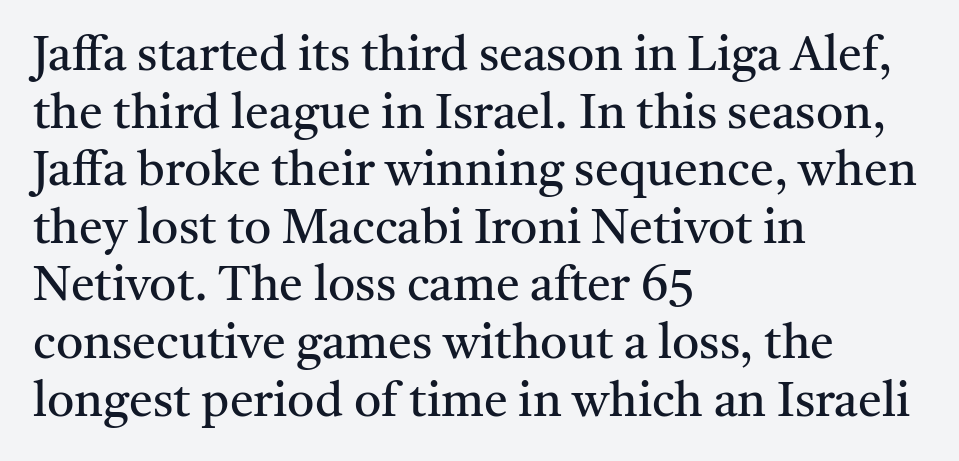
Q: Is the text bold? A: No.
Q: Is the text italic (slanted)? A: No, it is upright.
Q: Is the typeface a serif or a sans-serif typeface? A: Serif.
Q: Is the text underlined? A: No.
Q: How is the paragraph aligned? A: Left-aligned.
Q: Is the spacing between letters normal or unusually wide? A: Normal.
Q: Width (condensed, normal, or wide)? A: Normal.
Q: Stroke contrast? A: Medium.
Q: x-height? A: Medium.
Q: Monospaced? A: No.
